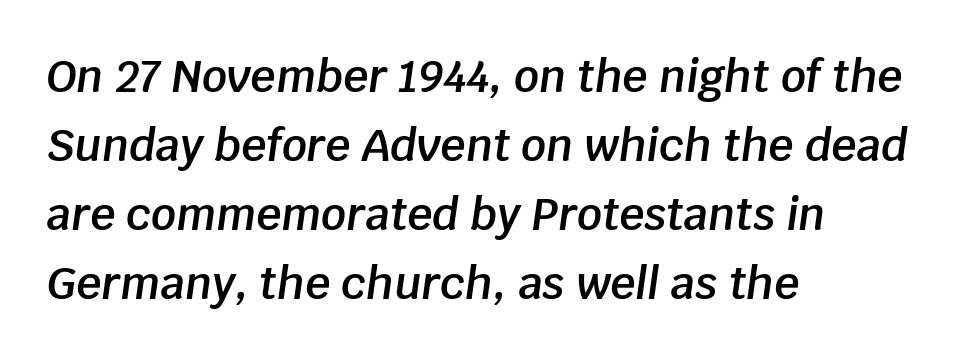
{"italic": "yes", "lean": "right", "slant_degrees": 8, "bold": "semi", "weight": "semibold", "width": "normal", "stroke_contrast": "low", "x_height": "large", "monospaced": "no", "underline": "no", "align": "left", "line_spacing": "normal", "line_spacing_ratio": 1.57, "letter_spacing": "normal", "letter_spacing_em": 0.0, "glyph_px": 44}
